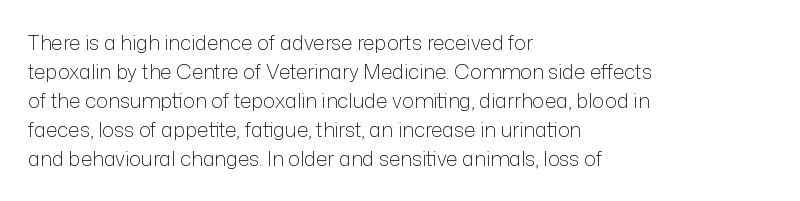
{"italic": "no", "bold": "no", "underline": "no", "align": "left", "line_spacing": "normal", "line_spacing_ratio": 1.45, "letter_spacing": "normal", "letter_spacing_em": 0.0, "glyph_px": 20}
